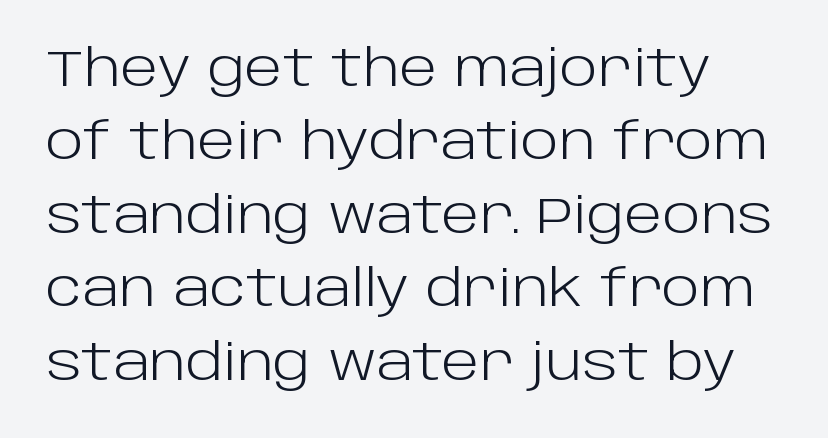
Q: Is the text bold? A: No.
Q: Is the text italic (slanted)? A: No, it is upright.
Q: Is the typeface a serif or a sans-serif typeface? A: Sans-serif.
Q: Is the text underlined? A: No.
Q: Is the spacing between letters normal or unusually wide? A: Normal.
Q: Is the spacing between lines tight, normal or loose? A: Normal.
Q: Width (condensed, normal, or wide)? A: Normal.
Q: Stroke contrast? A: Low.
Q: x-height? A: Large.
Q: Monospaced? A: No.
